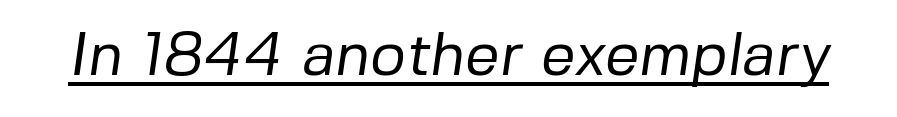
Q: Is the text bold? A: No.
Q: Is the typeface a serif or a sans-serif typeface? A: Sans-serif.
Q: Is the text underlined? A: Yes.
Q: Is the spacing between letters normal or unusually wide? A: Normal.
Q: Width (condensed, normal, or wide)? A: Normal.
Q: Stroke contrast? A: Low.
Q: x-height? A: Medium.
Q: Monospaced? A: No.
